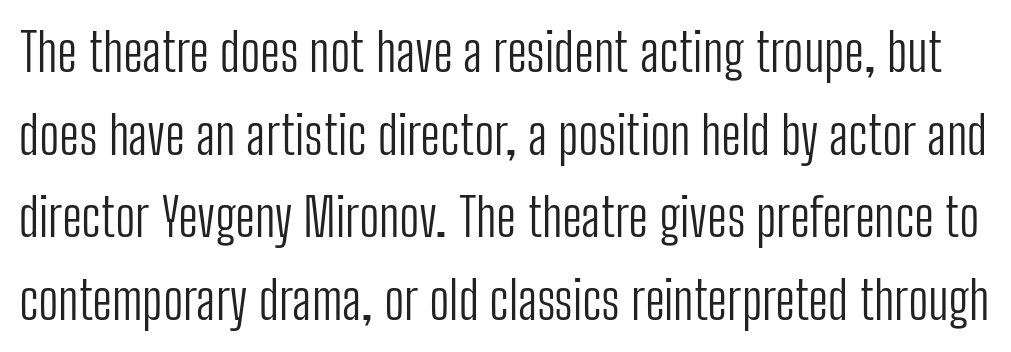
The image shows 53 px light, condensed sans-serif type, upright; set normal line spacing (1.56x), normal letter spacing, not underlined; low stroke contrast and a medium x-height.
